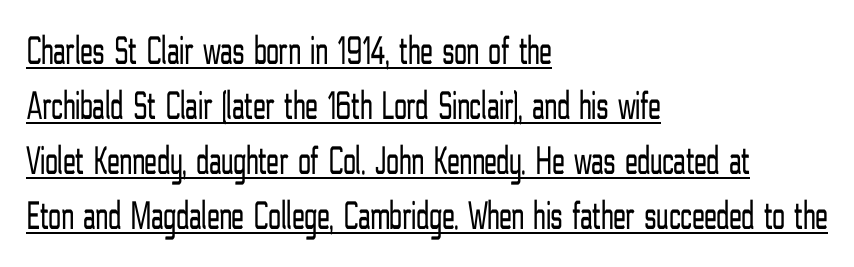
Q: Is the text bold? A: No.
Q: Is the text italic (slanted)? A: No, it is upright.
Q: Is the typeface a serif or a sans-serif typeface? A: Sans-serif.
Q: Is the text underlined? A: Yes.
Q: How is the paragraph aligned? A: Left-aligned.
Q: Is the spacing between letters normal or unusually wide? A: Normal.
Q: Is the spacing between lines tight, normal or loose? A: Normal.
Q: Width (condensed, normal, or wide)? A: Condensed.
Q: Stroke contrast? A: Low.
Q: x-height? A: Medium.
Q: Monospaced? A: No.
